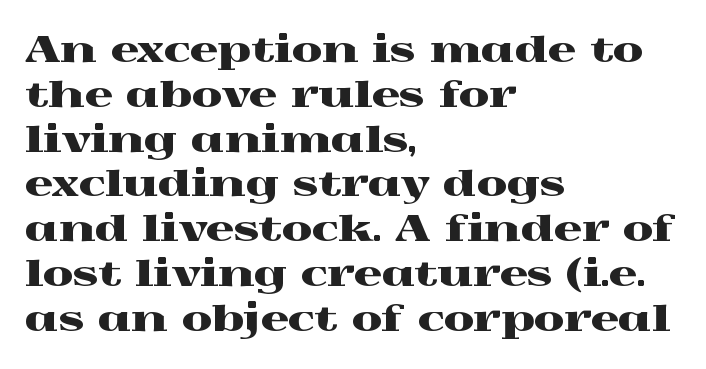
The image shows 35 px wide serif type, upright; set left-aligned, normal line spacing (1.28x), normal letter spacing, not underlined; a medium x-height.
